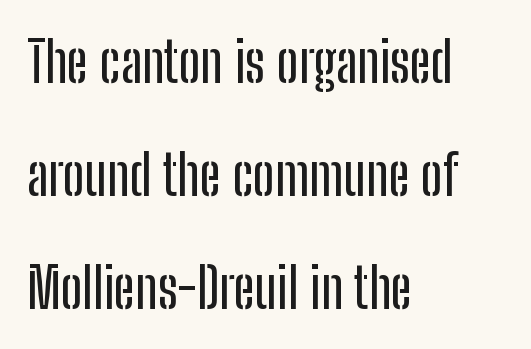
Q: Is the text italic (slanted)? A: No, it is upright.
Q: Is the typeface a serif or a sans-serif typeface? A: Sans-serif.
Q: Is the text underlined? A: No.
Q: How is the paragraph aligned? A: Left-aligned.
Q: Is the spacing between letters normal or unusually wide? A: Normal.
Q: Is the spacing between lines tight, normal or loose? A: Loose.
Q: Width (condensed, normal, or wide)? A: Condensed.
Q: Stroke contrast? A: Low.
Q: x-height? A: Medium.
Q: Monospaced? A: No.
